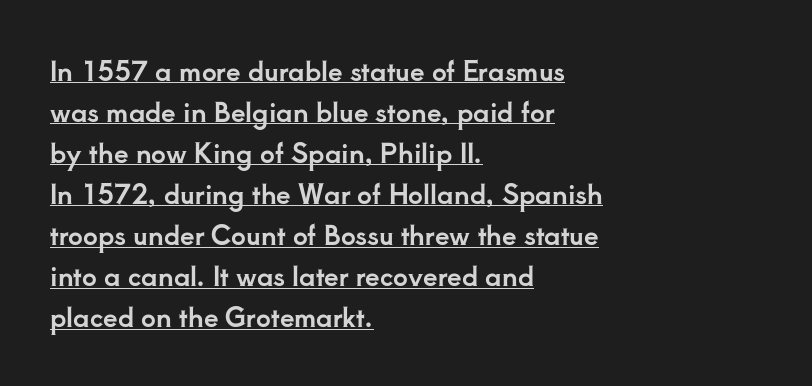
Q: Is the text italic (slanted)? A: No, it is upright.
Q: Is the text underlined? A: Yes.
Q: How is the paragraph aligned? A: Left-aligned.
Q: Is the spacing between letters normal or unusually wide? A: Normal.
Q: Is the spacing between lines tight, normal or loose? A: Normal.
